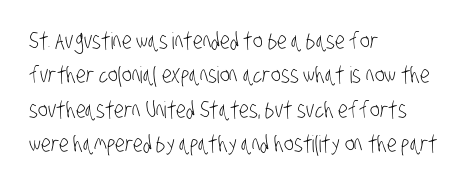
On a weight scale, this lands at 450 or below. Tracking here is standard; glyphs follow each other at the usual distance. Anything drawn beneath the words? Only blank space. Notice how the passage keeps a crisp vertical edge on the left only. The line-height multiplier appears to be the usual default.
